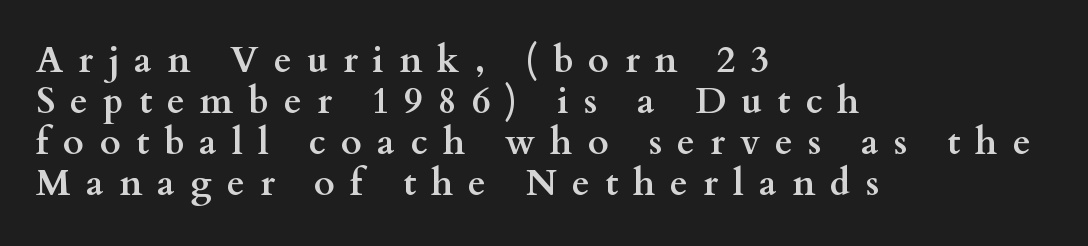
Q: Is the text bold? A: Yes.
Q: Is the text italic (slanted)? A: No, it is upright.
Q: Is the typeface a serif or a sans-serif typeface? A: Serif.
Q: Is the text underlined? A: No.
Q: How is the paragraph aligned? A: Left-aligned.
Q: Is the spacing between letters normal or unusually wide? A: Unusually wide.
Q: Is the spacing between lines tight, normal or loose? A: Tight.
Q: Width (condensed, normal, or wide)? A: Wide.
Q: Stroke contrast? A: Medium.
Q: x-height? A: Small.
Q: Monospaced? A: No.
